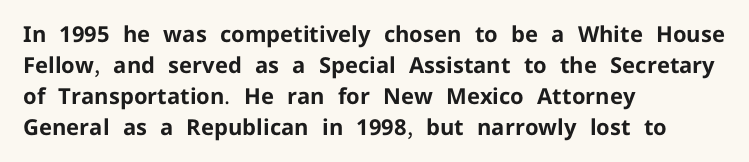
{"italic": "no", "bold": "yes", "underline": "no", "align": "left", "line_spacing": "normal", "line_spacing_ratio": 1.41, "letter_spacing": "normal", "letter_spacing_em": 0.0, "glyph_px": 22}
